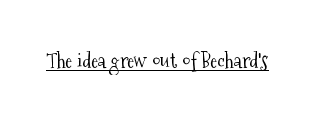
The image shows 21 px text type, upright; set normal letter spacing, underlined.
